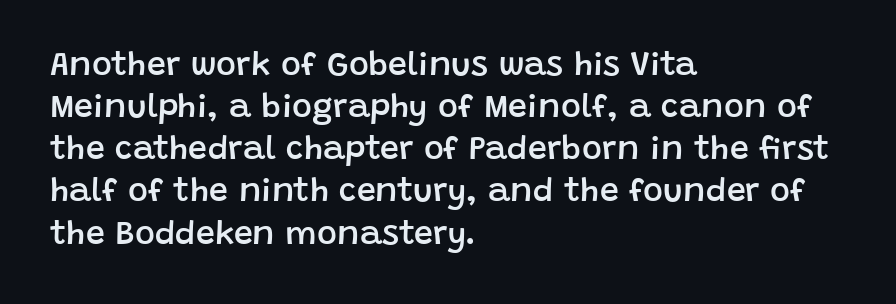
{"serif": "no", "italic": "no", "bold": "semi", "weight": "semibold", "width": "normal", "stroke_contrast": "low", "x_height": "large", "monospaced": "no", "underline": "no", "align": "left", "line_spacing_ratio": 1.24, "letter_spacing": "normal", "letter_spacing_em": 0.0, "glyph_px": 34}
